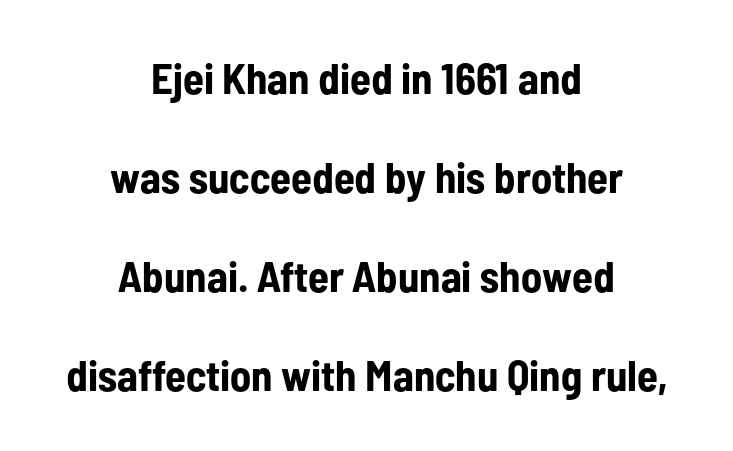
Is the block centered? Yes — each line is placed symmetrically about the middle. How would I describe the line gaps? Wide and relaxed. Nobody touched the tracking dial on this one. Proportional: the letters do not fall into vertical columns.
